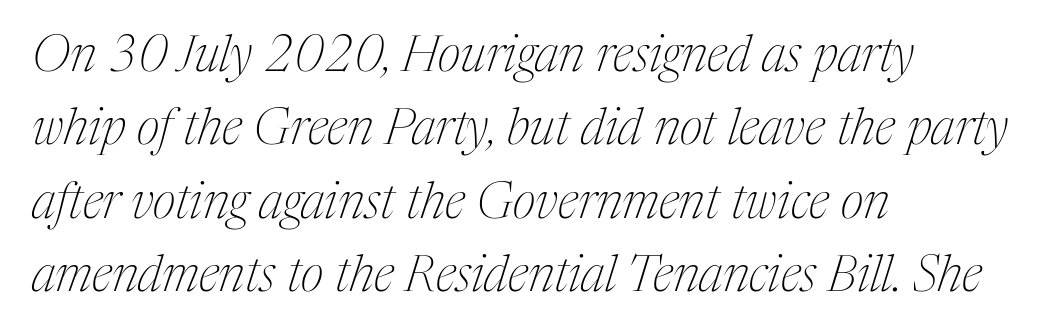
The image shows 50 px thin, condensed serif type, italic (leaning right); set left-aligned, normal line spacing (1.47x), normal letter spacing, not underlined; medium stroke contrast and a medium x-height.
